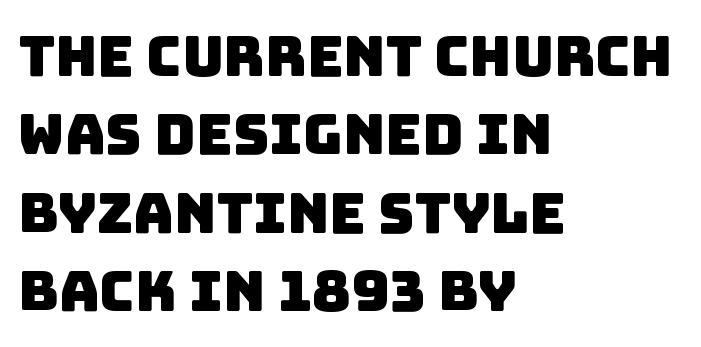
Q: Is the typeface a serif or a sans-serif typeface? A: Sans-serif.
Q: Is the text underlined? A: No.
Q: How is the paragraph aligned? A: Left-aligned.
Q: Is the spacing between letters normal or unusually wide? A: Normal.
Q: Is the spacing between lines tight, normal or loose? A: Normal.
Q: Width (condensed, normal, or wide)? A: Normal.
Q: Stroke contrast? A: Low.
Q: x-height? A: Large.
Q: Monospaced? A: No.
